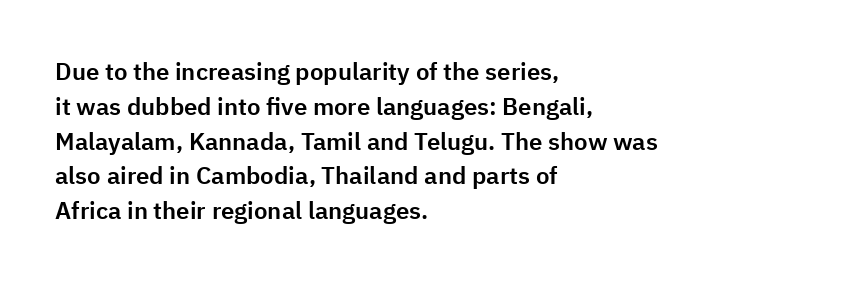
Q: Is the text italic (slanted)? A: No, it is upright.
Q: Is the text underlined? A: No.
Q: How is the paragraph aligned? A: Left-aligned.
Q: Is the spacing between letters normal or unusually wide? A: Normal.
Q: Is the spacing between lines tight, normal or loose? A: Normal.
